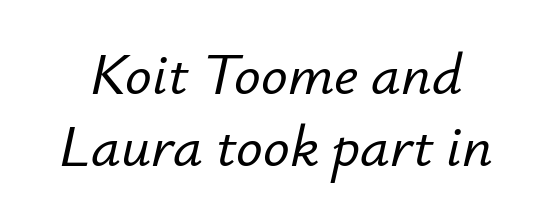
This rendering features lettering with no underline. This sample has the flowing, uneven cadence of proportional lettering. Is the letter spacing exaggerated? No — it looks like the ordinary default. Characters are canted at an angle relative to the baseline's perpendicular.
